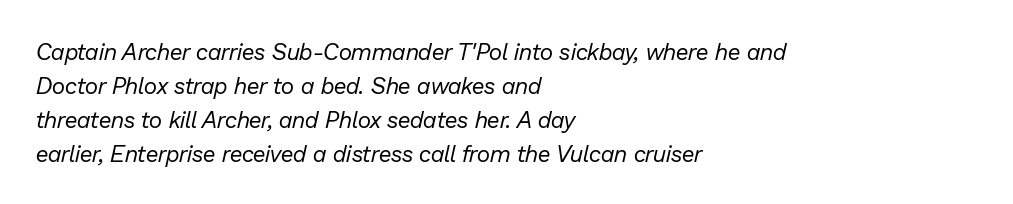
The designer left line spacing at the default. The cut favours lightness, reaching ordinary text weight at its darkest. Notice how the passage keeps a crisp vertical edge on the left only. Tracking value appears to be zero — textbook default spacing.
